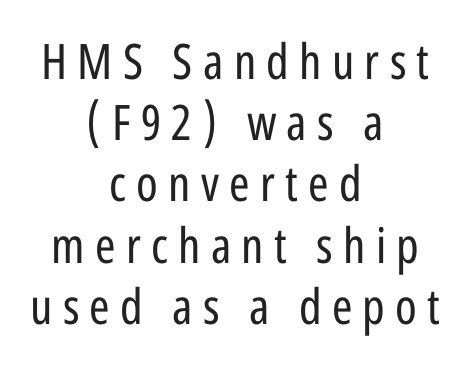
{"serif": "no", "italic": "no", "bold": "no", "weight": "regular", "width": "condensed", "stroke_contrast": "low", "x_height": "medium", "monospaced": "no", "underline": "no", "align": "center", "line_spacing": "normal", "line_spacing_ratio": 1.25, "letter_spacing": "wide", "letter_spacing_em": 0.21, "glyph_px": 49}
